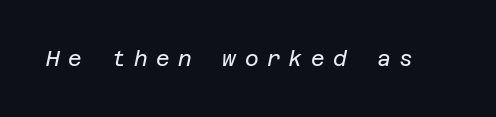
Q: Is the text bold? A: No.
Q: Is the text italic (slanted)? A: Yes, it leans right by about 12 degrees.
Q: Is the text underlined? A: No.
Q: Is the spacing between letters normal or unusually wide? A: Unusually wide.
